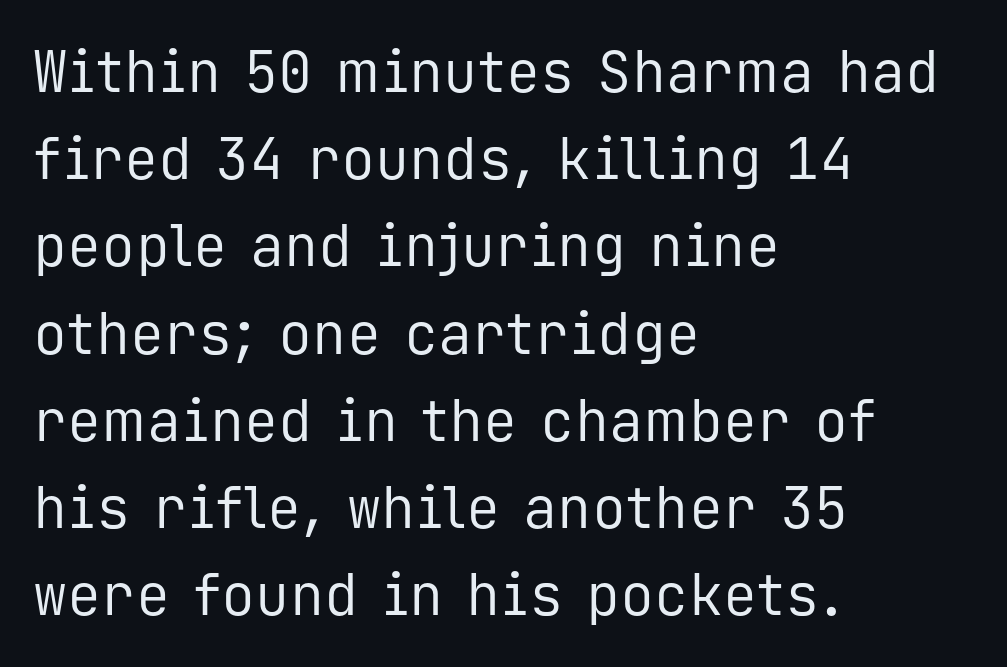
Q: Is the text bold? A: No.
Q: Is the text italic (slanted)? A: No, it is upright.
Q: Is the typeface a serif or a sans-serif typeface? A: Sans-serif.
Q: Is the text underlined? A: No.
Q: How is the paragraph aligned? A: Left-aligned.
Q: Is the spacing between letters normal or unusually wide? A: Normal.
Q: Is the spacing between lines tight, normal or loose? A: Normal.
Q: Width (condensed, normal, or wide)? A: Normal.
Q: Stroke contrast? A: Low.
Q: x-height? A: Medium.
Q: Monospaced? A: Yes.
